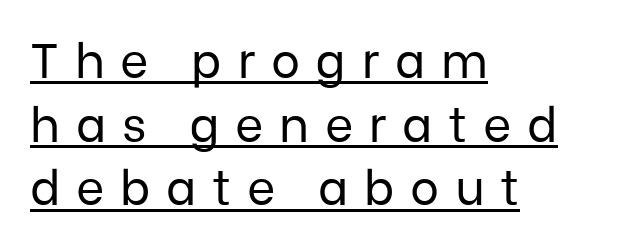
The image shows 49 px regular-weight sans-serif type, upright; set left-aligned, normal line spacing (1.3x), unusually wide letter spacing (+0.32 em), underlined; low stroke contrast and a medium x-height.
